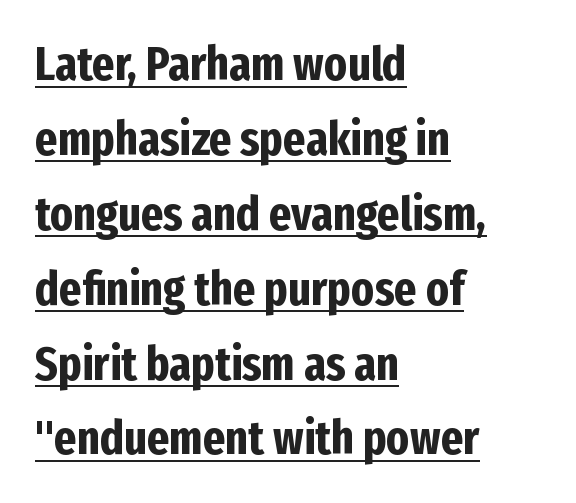
Q: Is the text bold? A: Yes.
Q: Is the text italic (slanted)? A: No, it is upright.
Q: Is the typeface a serif or a sans-serif typeface? A: Sans-serif.
Q: Is the text underlined? A: Yes.
Q: How is the paragraph aligned? A: Left-aligned.
Q: Is the spacing between letters normal or unusually wide? A: Normal.
Q: Is the spacing between lines tight, normal or loose? A: Normal.
Q: Width (condensed, normal, or wide)? A: Condensed.
Q: Stroke contrast? A: Low.
Q: x-height? A: Medium.
Q: Monospaced? A: No.
